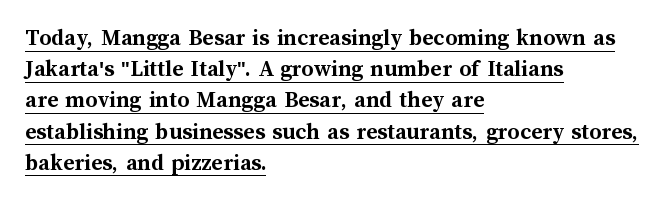
Posture: vertical. Notice how descenders clear the ascenders below comfortably — that's standard leading. Where is the straight margin? On the left. The face used here has the dense, thick strokes of a bold.
